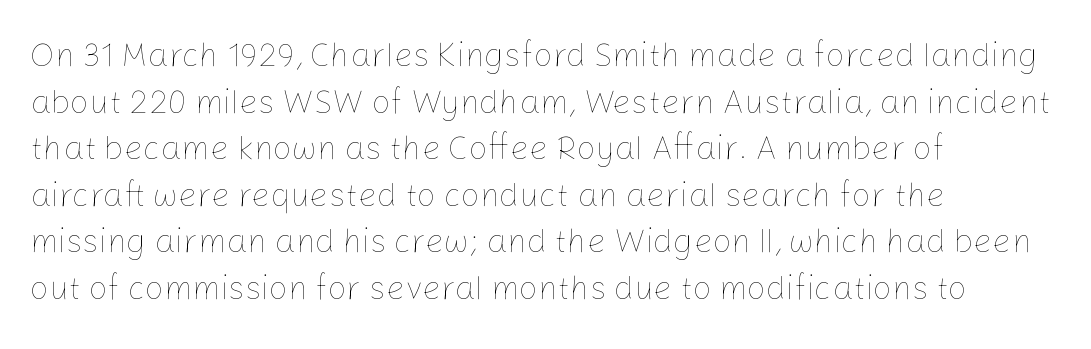
Anything drawn beneath the words? Only blank space. Horizontal alignment here is leftward, the default for most running prose. Each word holds together tightly as a unit, with standard inter-letter gaps. The rendering uses natural spacing where letterforms have individual widths.
